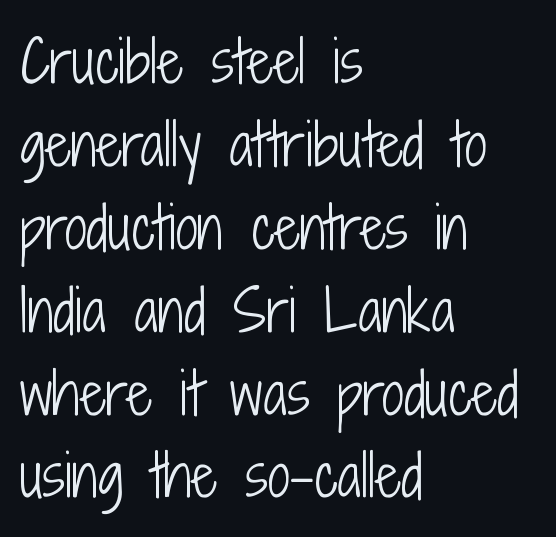
{"serif": "no", "italic": "no", "bold": "no", "weight": "light", "width": "condensed", "stroke_contrast": "low", "x_height": "medium", "monospaced": "no", "underline": "no", "align": "left", "line_spacing": "normal", "line_spacing_ratio": 1.48, "letter_spacing": "normal", "letter_spacing_em": 0.0, "glyph_px": 56}
